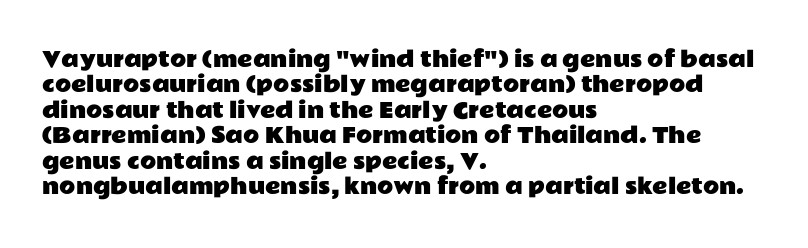
Q: Is the text italic (slanted)? A: No, it is upright.
Q: Is the text underlined? A: No.
Q: How is the paragraph aligned? A: Left-aligned.
Q: Is the spacing between letters normal or unusually wide? A: Normal.
